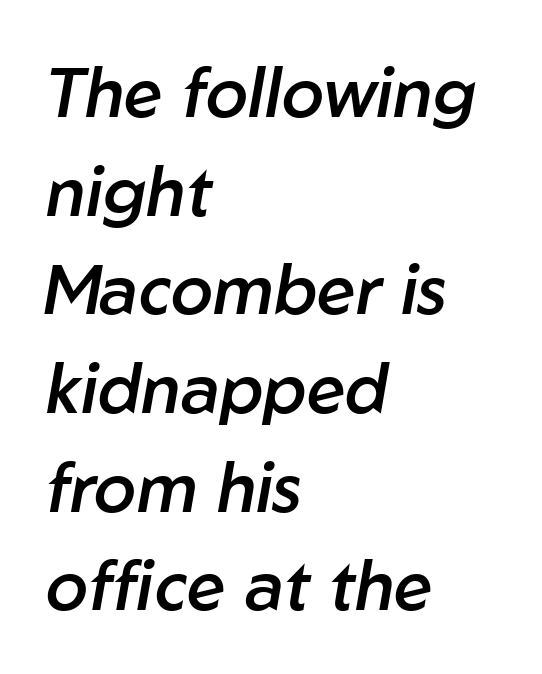
The gaps between neighbouring characters are ordinary and unremarkable. How heavy is the stroke? Medium-heavy — a semibold, shy of bold. The lines sit at an ordinary, default distance from one another. Each letter keeps its own natural width here, so spacing adapts to shape.
